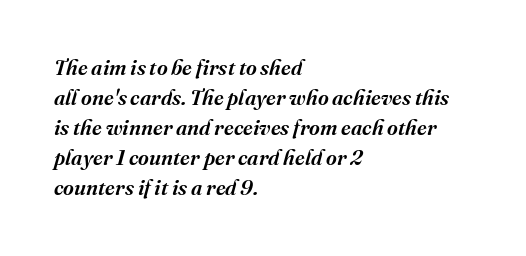
The image shows 21 px text type, italic (leaning right); set left-aligned, normal line spacing (1.43x), normal letter spacing, not underlined.
